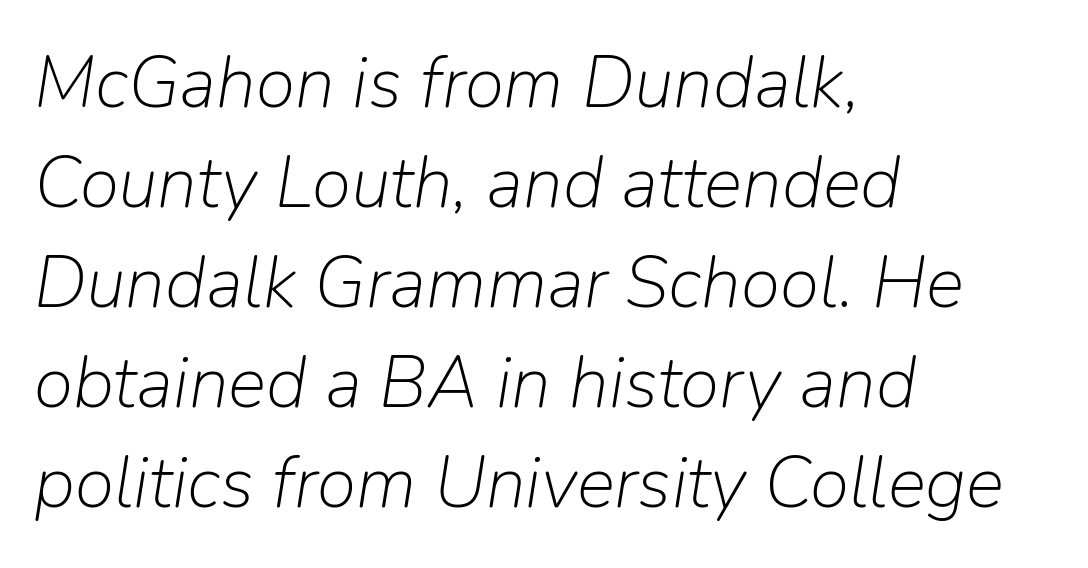
Q: Is the text bold? A: No.
Q: Is the text italic (slanted)? A: Yes, it leans right by about 9 degrees.
Q: Is the text underlined? A: No.
Q: How is the paragraph aligned? A: Left-aligned.
Q: Is the spacing between letters normal or unusually wide? A: Normal.
Q: Is the spacing between lines tight, normal or loose? A: Normal.
Q: Width (condensed, normal, or wide)? A: Normal.
Q: Stroke contrast? A: Low.
Q: x-height? A: Medium.
Q: Monospaced? A: No.
